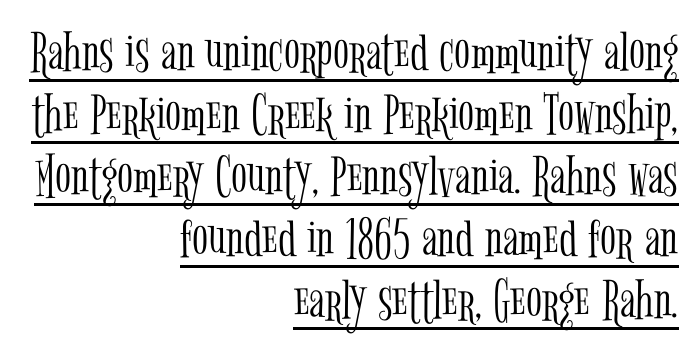
These lines are rendered in a variable-pitch font. Caption: multi-line text, flush right, ragged left. The axis of the letterforms is exactly vertical. Looks like someone drew a line under every word here. Font category for this specimen: serif.
